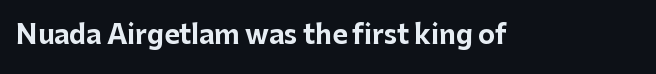
{"italic": "no", "bold": "yes", "underline": "no", "letter_spacing": "normal", "letter_spacing_em": 0.0, "glyph_px": 26}
